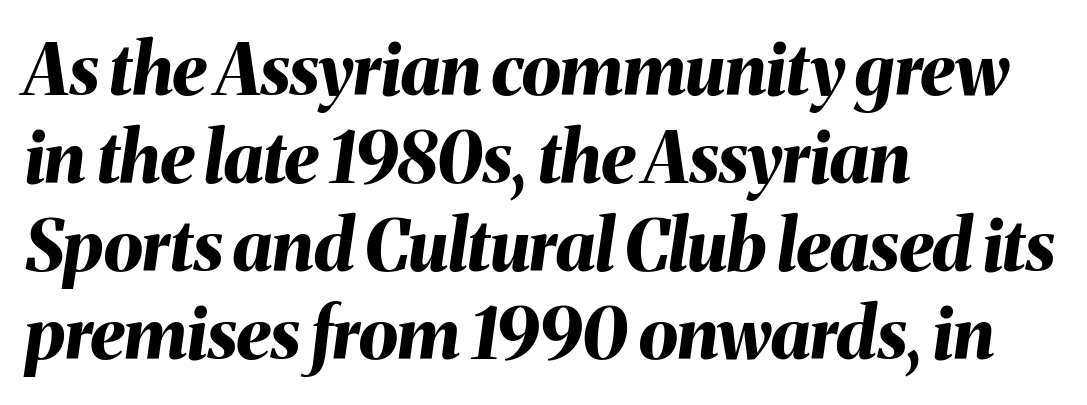
Notice how the stems are inclined rather than vertical — that's the hallmark of italics. Check the space under the baseline: it is left empty. This sample uses plain, unmodified letter spacing. You could not count columns in this text — the font is proportionally spaced. Does the copy run flush right? No — it runs flush left.
